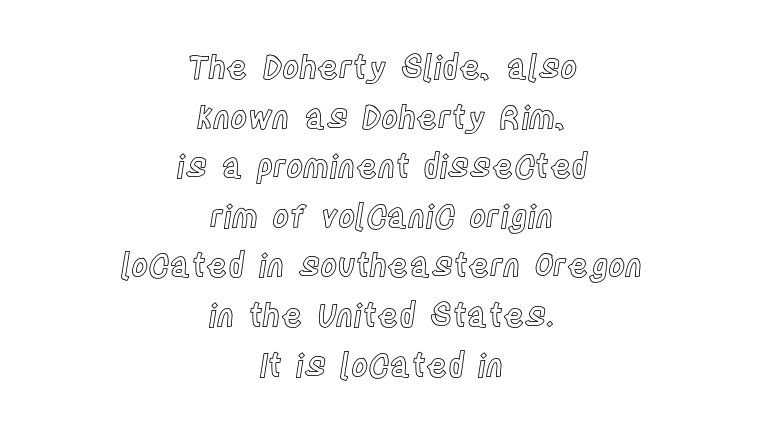
The image shows 32 px condensed type; set centered, normal line spacing (1.55x), normal letter spacing, not underlined; a large x-height.
